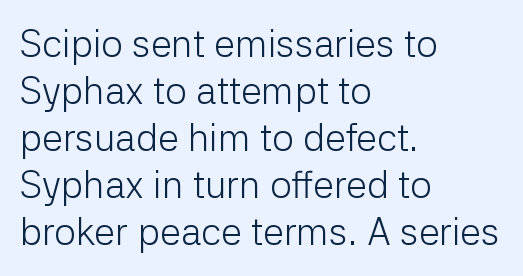
The image shows 38 px light sans-serif type, upright; set left-aligned, line spacing 1.24x, normal letter spacing, not underlined; low stroke contrast and a medium x-height.
